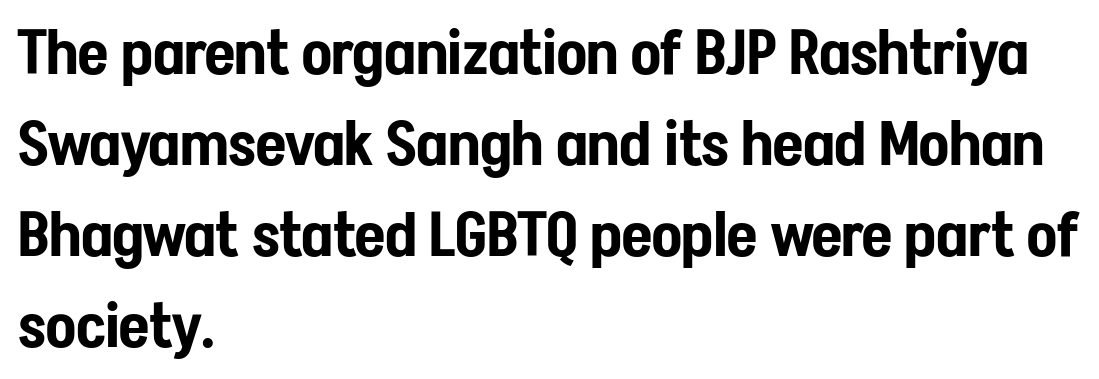
{"serif": "no", "italic": "no", "width": "condensed", "stroke_contrast": "low", "x_height": "medium", "monospaced": "no", "underline": "no", "align": "left", "line_spacing": "normal", "line_spacing_ratio": 1.47, "letter_spacing": "normal", "letter_spacing_em": 0.0, "glyph_px": 62}
